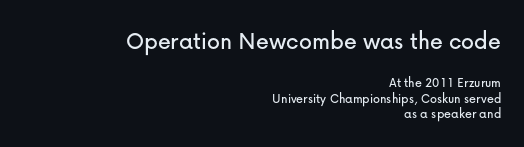
The image shows 26 px text type, upright; set right-aligned, tight line spacing (1.12x), normal letter spacing, not underlined; the first (top) block is 1.86x larger.
